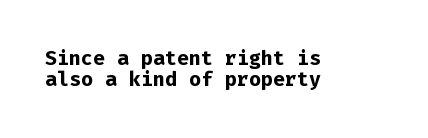
The image shows 20 px bold type, upright; set left-aligned, tight line spacing (1.03x), normal letter spacing, not underlined.
